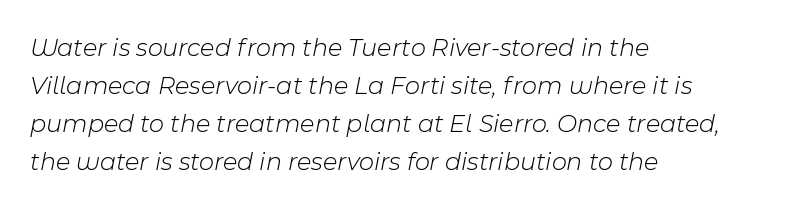
Q: Is the text bold? A: No.
Q: Is the text italic (slanted)? A: Yes, it leans right by about 11 degrees.
Q: Is the text underlined? A: No.
Q: How is the paragraph aligned? A: Left-aligned.
Q: Is the spacing between letters normal or unusually wide? A: Normal.
Q: Is the spacing between lines tight, normal or loose? A: Normal.
